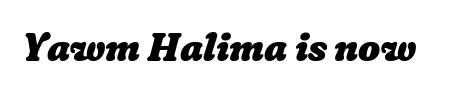
Q: Is the text bold? A: Yes.
Q: Is the text underlined? A: No.
Q: Is the spacing between letters normal or unusually wide? A: Normal.
Q: Width (condensed, normal, or wide)? A: Normal.
Q: Stroke contrast? A: Low.
Q: x-height? A: Medium.
Q: Monospaced? A: No.
